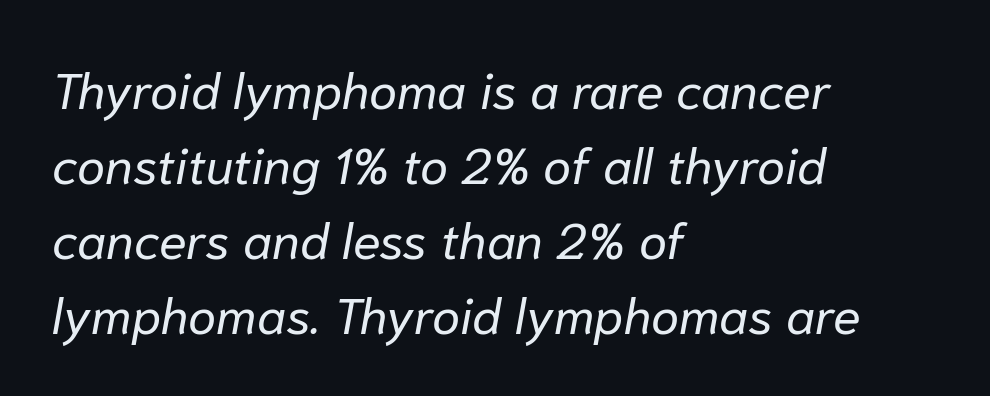
Stems and bowls with no extra thickness — not bold. Spacing between characters is what you'd get straight out of the box. Caption: multi-line text, flush left, ragged right. Has an underline been added? It has not.
